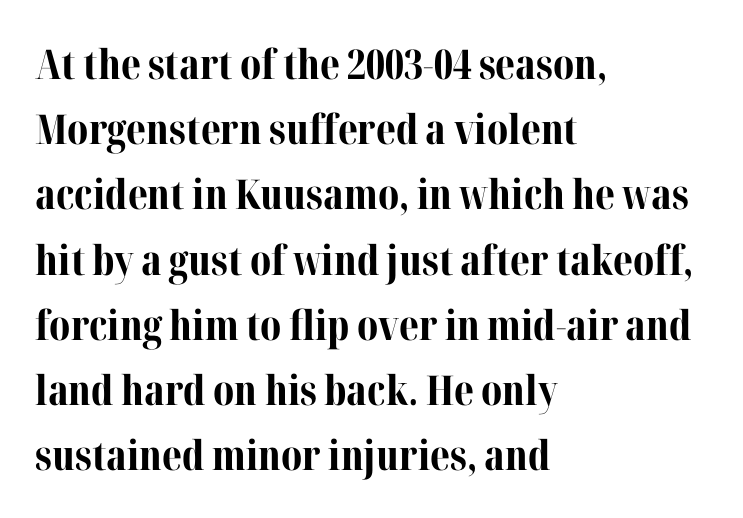
Q: Is the text bold? A: Yes.
Q: Is the text italic (slanted)? A: No, it is upright.
Q: Is the typeface a serif or a sans-serif typeface? A: Serif.
Q: Is the text underlined? A: No.
Q: How is the paragraph aligned? A: Left-aligned.
Q: Is the spacing between letters normal or unusually wide? A: Normal.
Q: Is the spacing between lines tight, normal or loose? A: Normal.
Q: Width (condensed, normal, or wide)? A: Normal.
Q: Stroke contrast? A: Medium.
Q: x-height? A: Medium.
Q: Monospaced? A: No.
